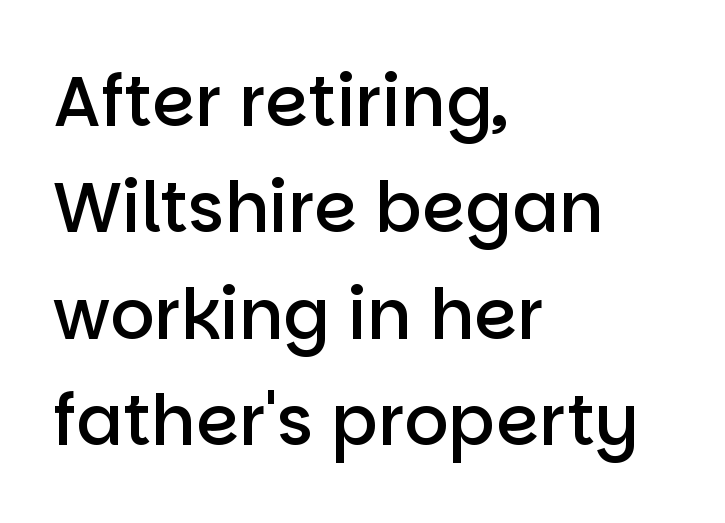
Q: Is the text bold? A: Semi-bold.
Q: Is the text italic (slanted)? A: No, it is upright.
Q: Is the typeface a serif or a sans-serif typeface? A: Sans-serif.
Q: Is the text underlined? A: No.
Q: How is the paragraph aligned? A: Left-aligned.
Q: Is the spacing between letters normal or unusually wide? A: Normal.
Q: Is the spacing between lines tight, normal or loose? A: Normal.
Q: Width (condensed, normal, or wide)? A: Normal.
Q: Stroke contrast? A: Low.
Q: x-height? A: Large.
Q: Monospaced? A: No.
